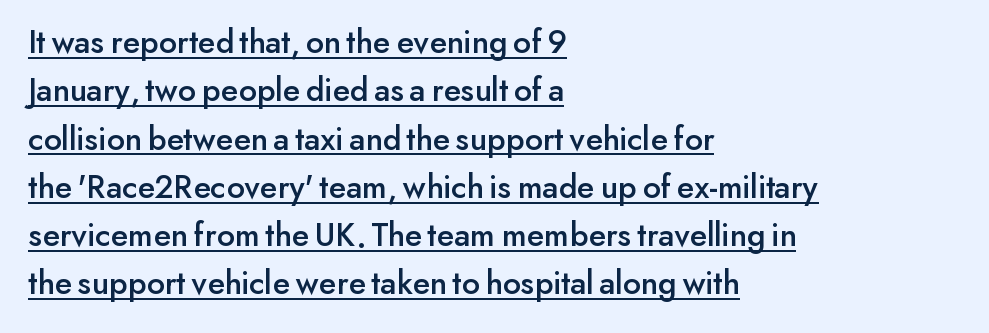
Q: Is the text italic (slanted)? A: No, it is upright.
Q: Is the typeface a serif or a sans-serif typeface? A: Sans-serif.
Q: Is the text underlined? A: Yes.
Q: How is the paragraph aligned? A: Left-aligned.
Q: Is the spacing between letters normal or unusually wide? A: Normal.
Q: Is the spacing between lines tight, normal or loose? A: Normal.
Q: Width (condensed, normal, or wide)? A: Normal.
Q: Stroke contrast? A: Low.
Q: x-height? A: Small.
Q: Monospaced? A: No.
